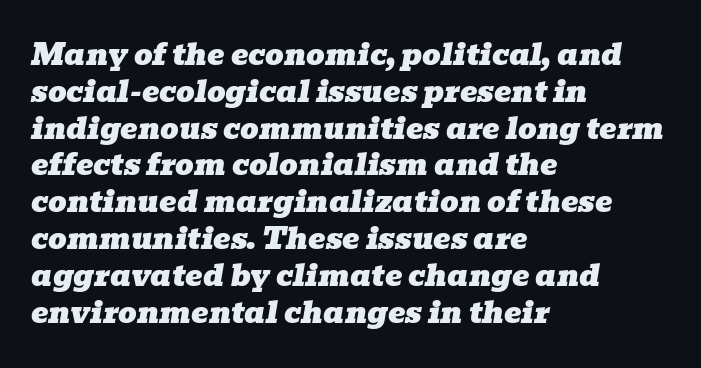
Q: Is the text italic (slanted)? A: Yes, it leans right by about 10 degrees.
Q: Is the typeface a serif or a sans-serif typeface? A: Serif.
Q: Is the text underlined? A: No.
Q: How is the paragraph aligned? A: Left-aligned.
Q: Is the spacing between letters normal or unusually wide? A: Normal.
Q: Is the spacing between lines tight, normal or loose? A: Normal.
Q: Width (condensed, normal, or wide)? A: Wide.
Q: Stroke contrast? A: Low.
Q: x-height? A: Medium.
Q: Monospaced? A: No.
